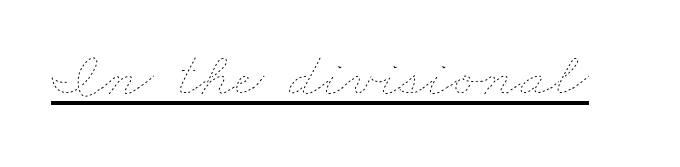
The image shows 64 px thin, wide type; set normal letter spacing, underlined; low stroke contrast and a small x-height.
